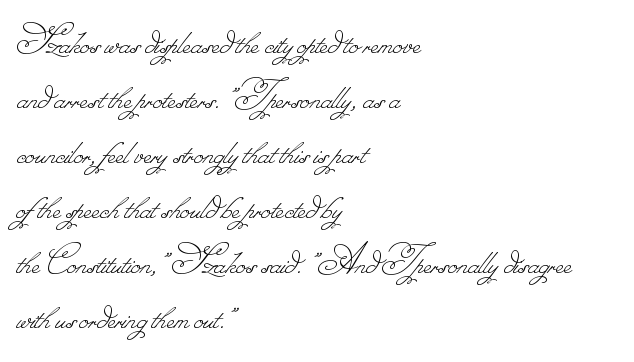
Nothing unusual about the tracking: characters are spaced as the font intends. Vertical stems look standard width or narrower in stroke. How would I describe the line gaps? Plain and ordinary. Has an underline been added? It has not.
